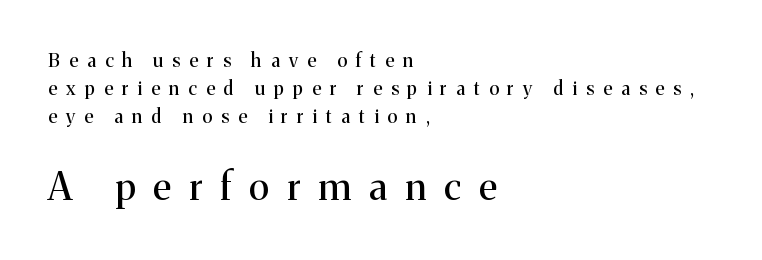
The strip under each line holds only bare page. Compare the two chunks: the lower has the greater cap height. Stems here are at most as thick as an everyday book face. Interline gaps are of average width in this sample.
